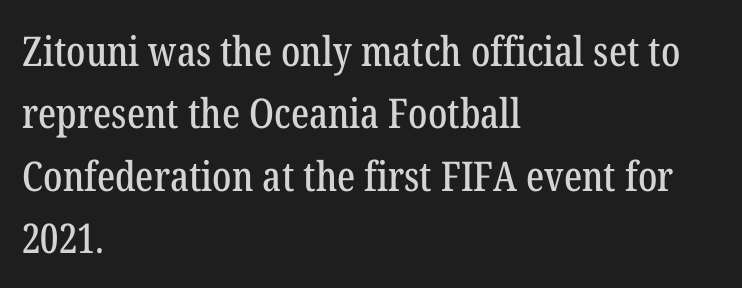
Q: Is the text italic (slanted)? A: No, it is upright.
Q: Is the typeface a serif or a sans-serif typeface? A: Serif.
Q: Is the text underlined? A: No.
Q: How is the paragraph aligned? A: Left-aligned.
Q: Is the spacing between letters normal or unusually wide? A: Normal.
Q: Is the spacing between lines tight, normal or loose? A: Normal.
Q: Width (condensed, normal, or wide)? A: Condensed.
Q: Stroke contrast? A: Low.
Q: x-height? A: Medium.
Q: Monospaced? A: No.
